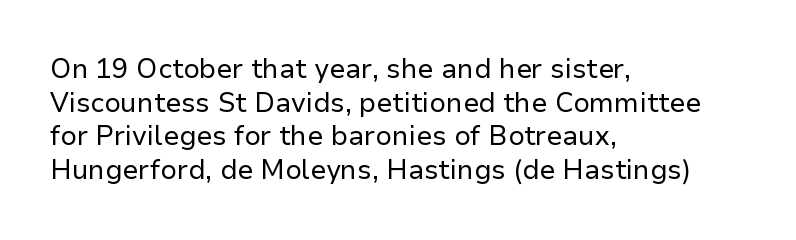
{"italic": "no", "bold": "no", "underline": "no", "align": "left", "line_spacing": "normal", "line_spacing_ratio": 1.25, "letter_spacing": "normal", "letter_spacing_em": 0.0, "glyph_px": 27}
